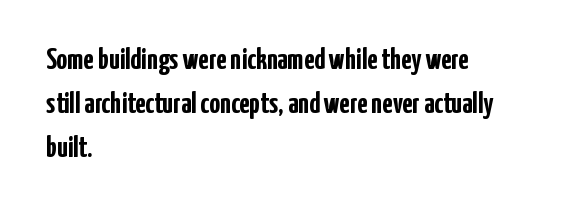
Only glyphs here, with clear space below each row. Regarding leading, the lines here are spaced in the standard way. Horizontally, the lines are justified to the leading edge only. The rendering uses a bold face; every stroke is thick and dark. Glyph-to-glyph distance matches everyday printed text.
